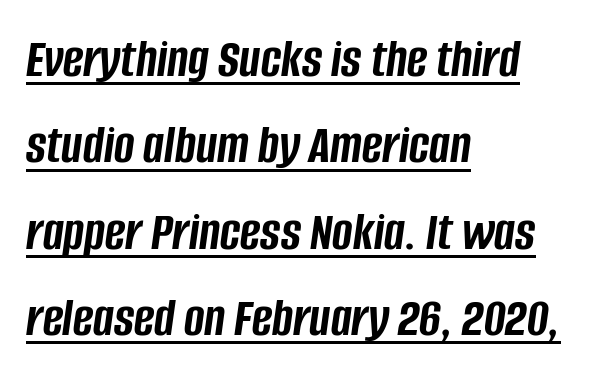
Q: Is the text bold? A: Yes.
Q: Is the text italic (slanted)? A: Yes, it leans right by about 8 degrees.
Q: Is the text underlined? A: Yes.
Q: How is the paragraph aligned? A: Left-aligned.
Q: Is the spacing between letters normal or unusually wide? A: Normal.
Q: Is the spacing between lines tight, normal or loose? A: Normal.
Q: Width (condensed, normal, or wide)? A: Condensed.
Q: Stroke contrast? A: Low.
Q: x-height? A: Large.
Q: Monospaced? A: No.
